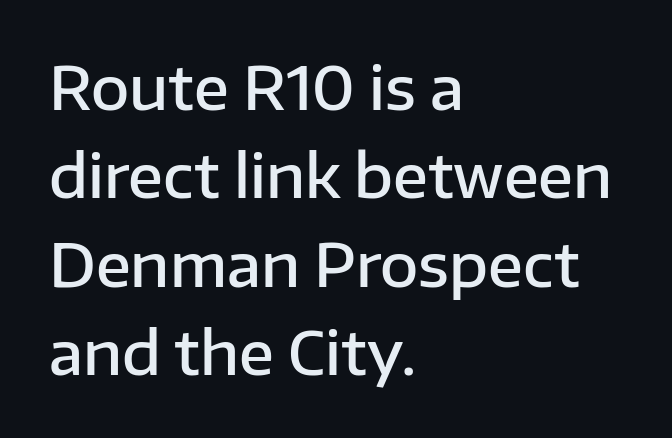
Q: Is the text bold? A: Semi-bold.
Q: Is the text italic (slanted)? A: No, it is upright.
Q: Is the typeface a serif or a sans-serif typeface? A: Sans-serif.
Q: Is the text underlined? A: No.
Q: How is the paragraph aligned? A: Left-aligned.
Q: Is the spacing between letters normal or unusually wide? A: Normal.
Q: Is the spacing between lines tight, normal or loose? A: Normal.
Q: Width (condensed, normal, or wide)? A: Normal.
Q: Stroke contrast? A: Low.
Q: x-height? A: Medium.
Q: Monospaced? A: No.
